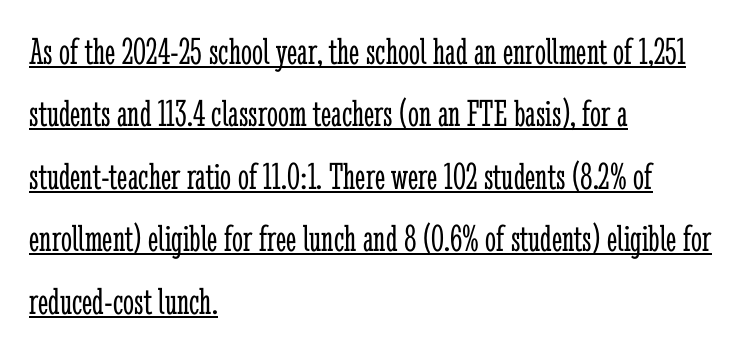
The image shows 39 px light, condensed serif type, upright; set left-aligned, normal line spacing (1.6x), normal letter spacing, underlined; low stroke contrast and a medium x-height.
